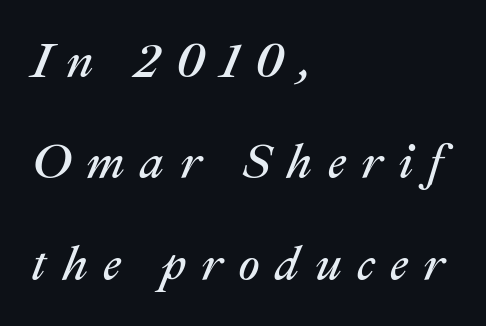
{"italic": "yes", "lean": "right", "slant_degrees": 22, "bold": "no", "weight": "regular", "width": "normal", "stroke_contrast": "medium", "x_height": "medium", "monospaced": "no", "underline": "no", "align": "left", "line_spacing": "loose", "line_spacing_ratio": 2.11, "letter_spacing": "wide", "letter_spacing_em": 0.32, "glyph_px": 48}
